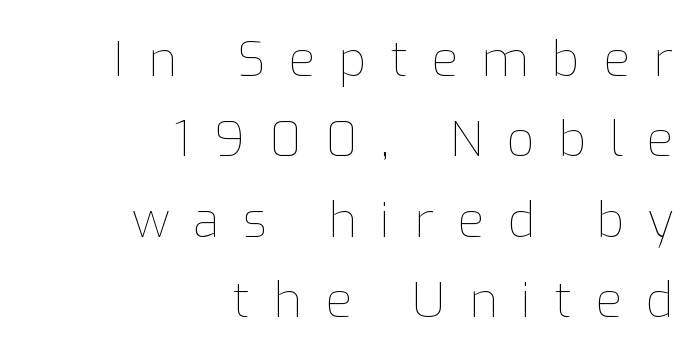
{"italic": "no", "bold": "no", "weight": "thin", "width": "normal", "stroke_contrast": "low", "x_height": "medium", "monospaced": "no", "underline": "no", "align": "right", "line_spacing": "normal", "line_spacing_ratio": 1.64, "letter_spacing": "wide", "letter_spacing_em": 0.48, "glyph_px": 49}
